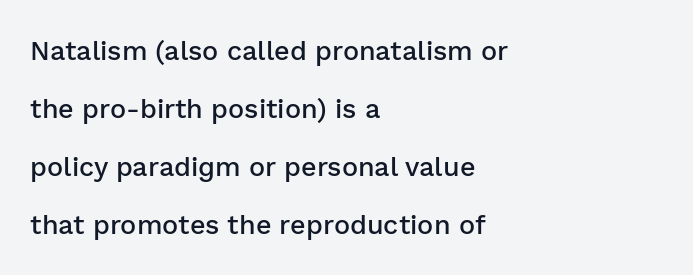
The letters are semibold — heavier than regular but short of a full bold. Characters remain perfectly vertical along every line. The passage is arranged the way most books set body copy — flush left. How would I describe the line gaps? Wide and relaxed. Caption: standard tracking, unaltered. A clean baseline with only descenders dipping below it.
